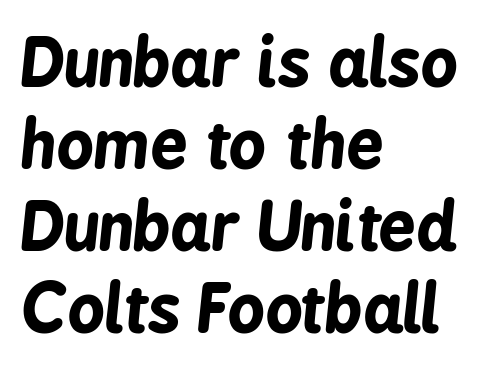
The image shows 65 px bold, condensed type, italic (leaning right); set left-aligned, normal line spacing (1.26x), normal letter spacing, not underlined; low stroke contrast and a medium x-height.
